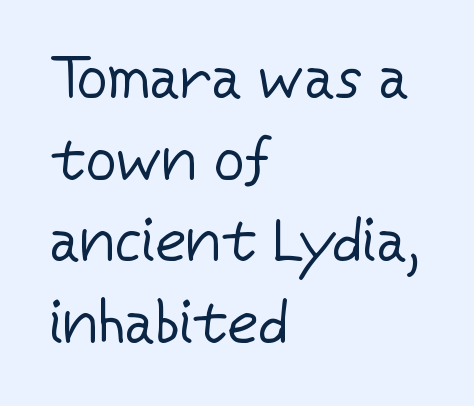
The image shows 60 px regular-weight sans-serif type, upright; set left-aligned, normal line spacing (1.36x), normal letter spacing, not underlined; low stroke contrast and a medium x-height.
